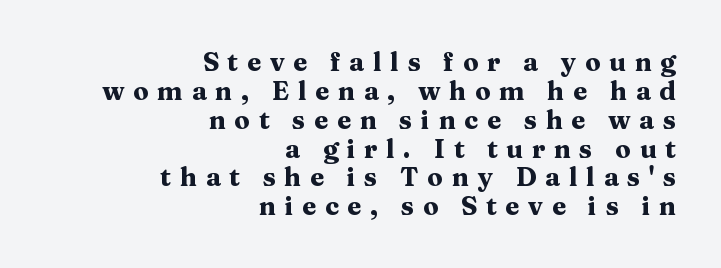
The image shows 26 px bold type, upright; set right-aligned, tight line spacing (1.11x), unusually wide letter spacing (+0.33 em), not underlined.
